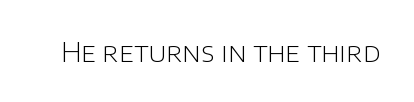
{"italic": "no", "bold": "no", "underline": "no", "letter_spacing": "normal", "letter_spacing_em": 0.0, "glyph_px": 27}
